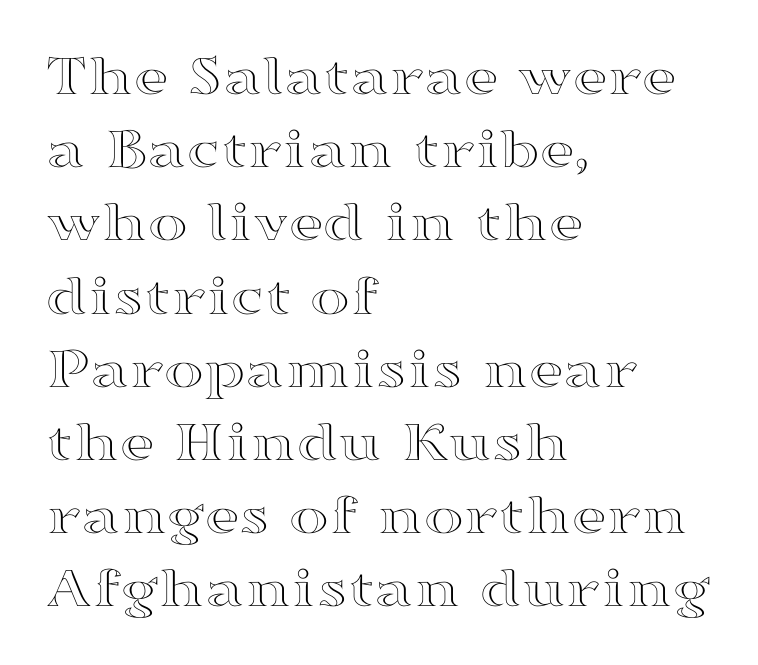
The image shows 60 px wide type, upright; set left-aligned, line spacing 1.22x, normal letter spacing, not underlined; a medium x-height.
